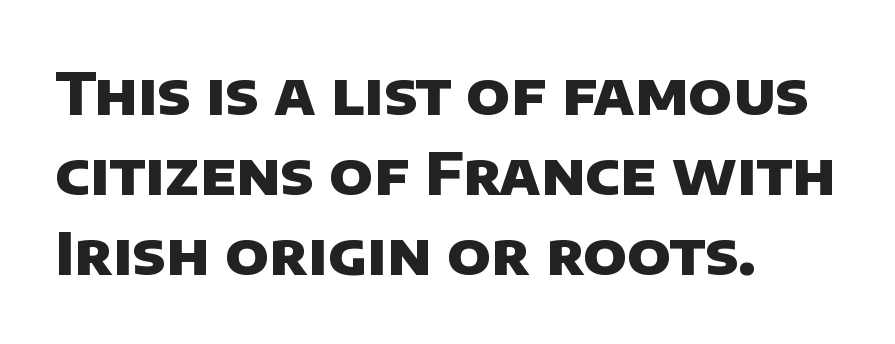
The image shows 58 px heavy sans-serif type; set left-aligned, normal line spacing (1.38x), normal letter spacing, not underlined; low stroke contrast and a large x-height.
